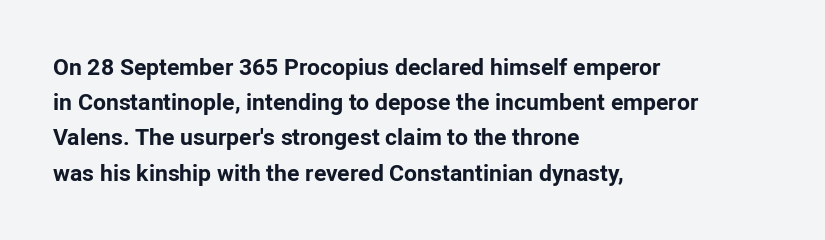
{"italic": "no", "bold": "yes", "underline": "no", "align": "left", "line_spacing": "normal", "line_spacing_ratio": 1.53, "letter_spacing": "normal", "letter_spacing_em": 0.0, "glyph_px": 23}
